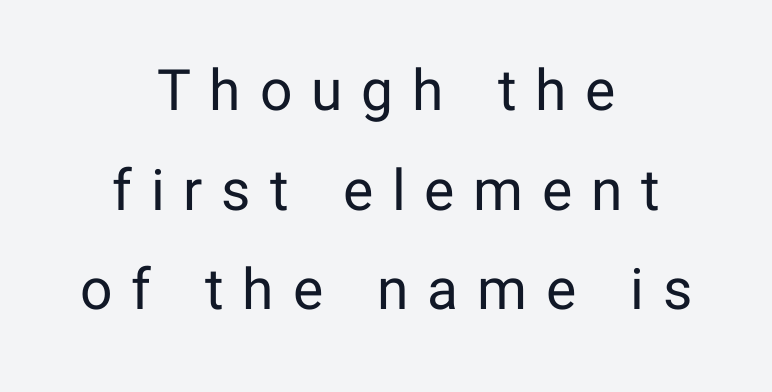
The font sits on the lighter half of the weight spectrum, regular included. Notice how the passage keeps no hard edge, just a central spine. Look at the tracking — it's clearly loosened, letters drifting apart. The letters advance in unequal steps, a hallmark of proportional type. A roman cut, with each character standing at attention. The type family on display is of the sans-serif kind.
